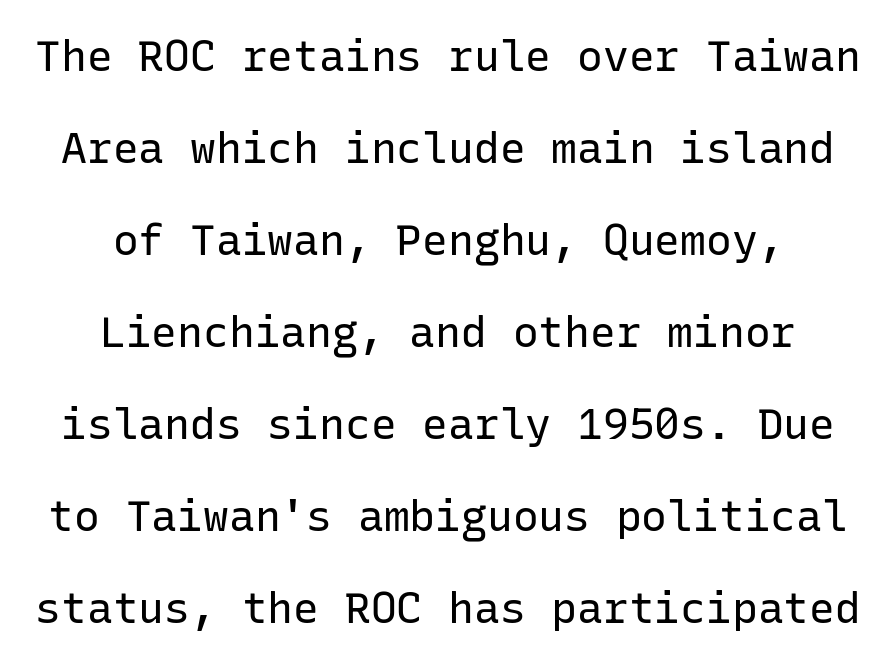
The letters stand straight up with perfectly vertical stems. Typeset on center — no edge is straight. Line spacing here is loose. I'd call this a sans setting — the letters go barefoot.
